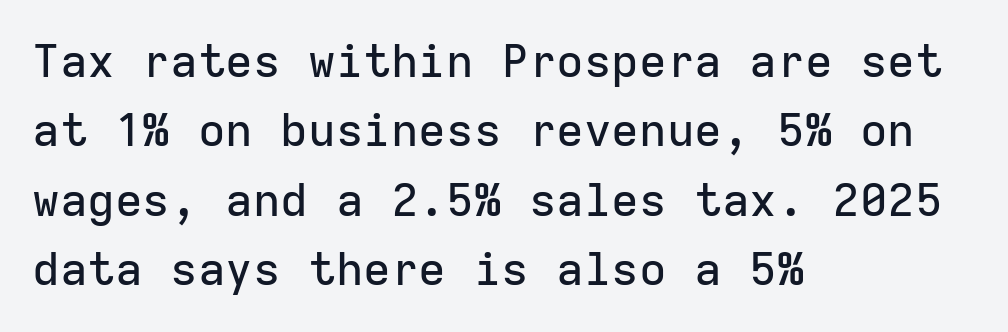
Q: Is the text italic (slanted)? A: No, it is upright.
Q: Is the typeface a serif or a sans-serif typeface? A: Sans-serif.
Q: Is the text underlined? A: No.
Q: How is the paragraph aligned? A: Left-aligned.
Q: Is the spacing between letters normal or unusually wide? A: Normal.
Q: Is the spacing between lines tight, normal or loose? A: Normal.
Q: Width (condensed, normal, or wide)? A: Normal.
Q: Stroke contrast? A: Low.
Q: x-height? A: Medium.
Q: Monospaced? A: Yes.
